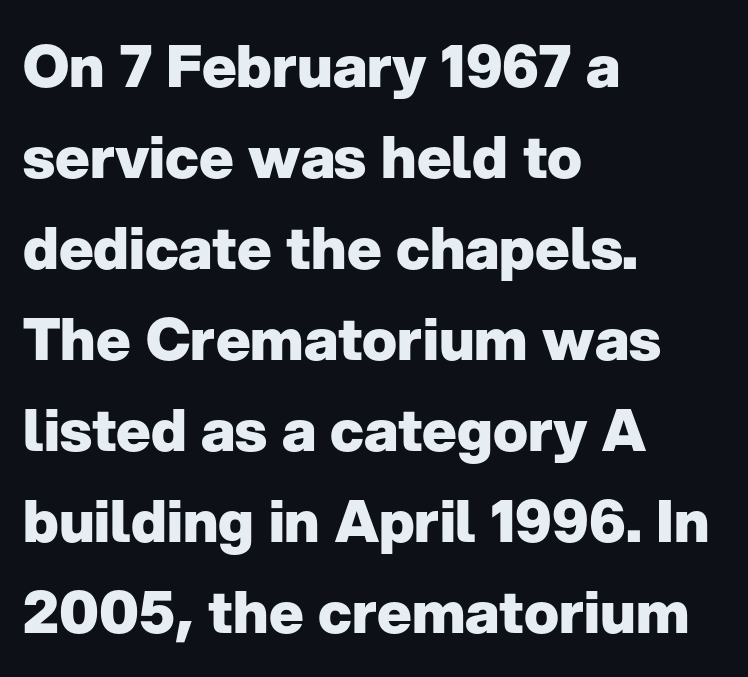
Look at the bottom of the vertical strokes: they stop flat, with no serifs. Does the lettering tilt? It doesn't — this is upright. Unmarked baselines from the first word to the last. Spacing verdict: proportional, widths tailored to each character. Honestly, the letter spacing is just normal — you wouldn't notice it.
